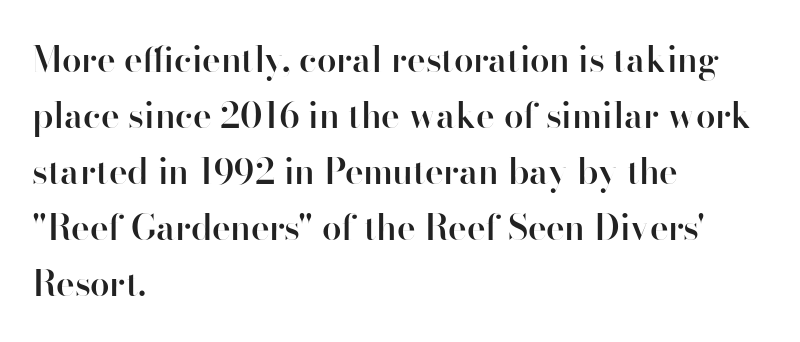
Q: Is the text bold? A: Semi-bold.
Q: Is the text italic (slanted)? A: No, it is upright.
Q: Is the typeface a serif or a sans-serif typeface? A: Sans-serif.
Q: Is the text underlined? A: No.
Q: How is the paragraph aligned? A: Left-aligned.
Q: Is the spacing between letters normal or unusually wide? A: Normal.
Q: Is the spacing between lines tight, normal or loose? A: Normal.
Q: Width (condensed, normal, or wide)? A: Normal.
Q: Stroke contrast? A: High.
Q: x-height? A: Small.
Q: Monospaced? A: No.
